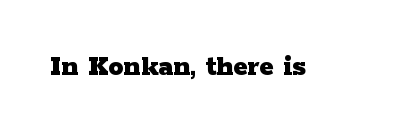
Pretty heavy lettering here — definitely bold. These lines are rendered in a variable-pitch font. What stands out about the letter spacing? Nothing — it is the standard amount. This rendering features lettering with no underline.
